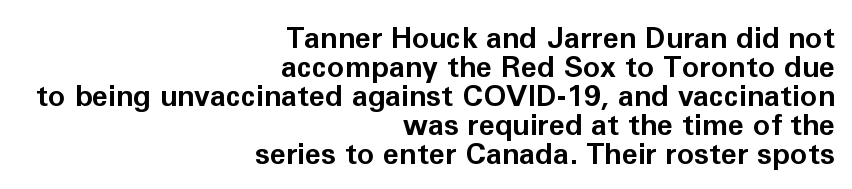
{"serif": "no", "italic": "no", "bold": "yes", "weight": "bold", "width": "normal", "stroke_contrast": "low", "x_height": "medium", "monospaced": "no", "underline": "no", "align": "right", "line_spacing": "tight", "line_spacing_ratio": 1.0, "letter_spacing": "normal", "letter_spacing_em": 0.0, "glyph_px": 29}
